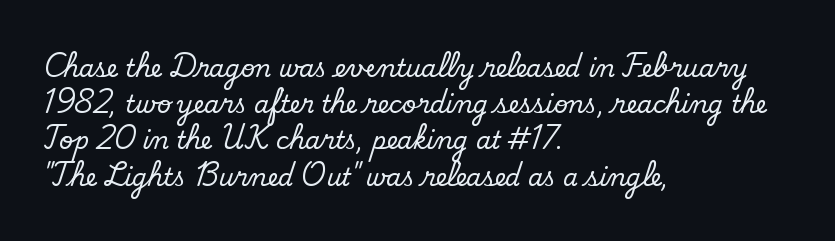
The image shows 24 px text type; set left-aligned, normal line spacing (1.51x), normal letter spacing, not underlined.
